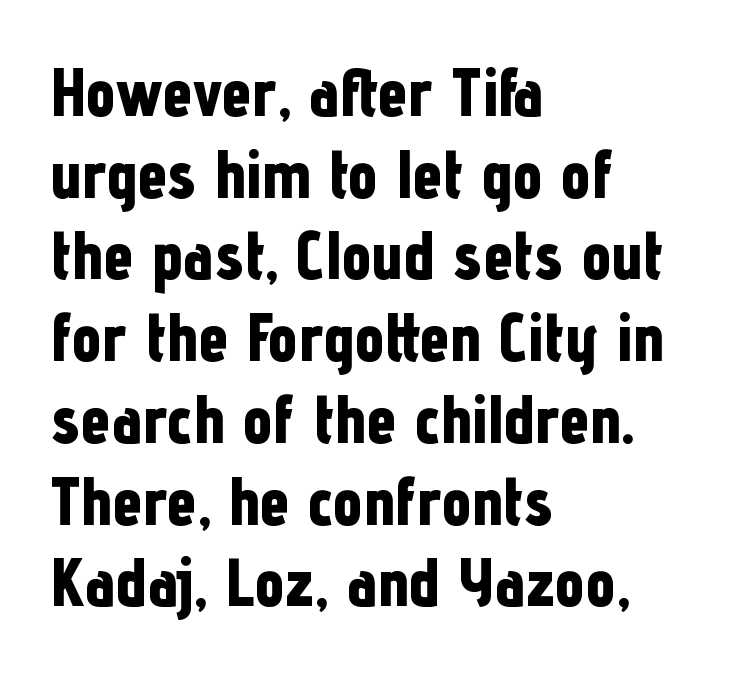
{"serif": "no", "italic": "no", "bold": "yes", "weight": "bold", "width": "condensed", "stroke_contrast": "low", "x_height": "medium", "monospaced": "no", "underline": "no", "align": "left", "line_spacing_ratio": 1.22, "letter_spacing": "normal", "letter_spacing_em": 0.0, "glyph_px": 67}
